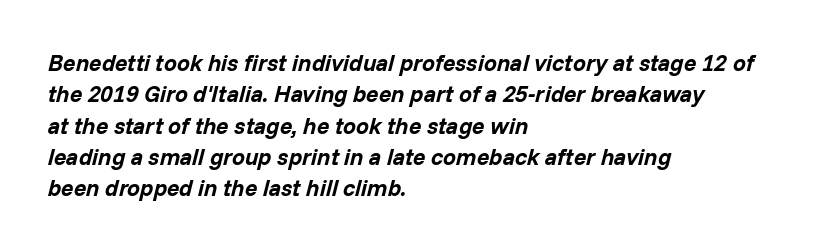
{"italic": "yes", "lean": "right", "slant_degrees": 14, "bold": "yes", "underline": "no", "align": "left", "line_spacing": "normal", "line_spacing_ratio": 1.36, "letter_spacing": "normal", "letter_spacing_em": 0.0, "glyph_px": 23}
